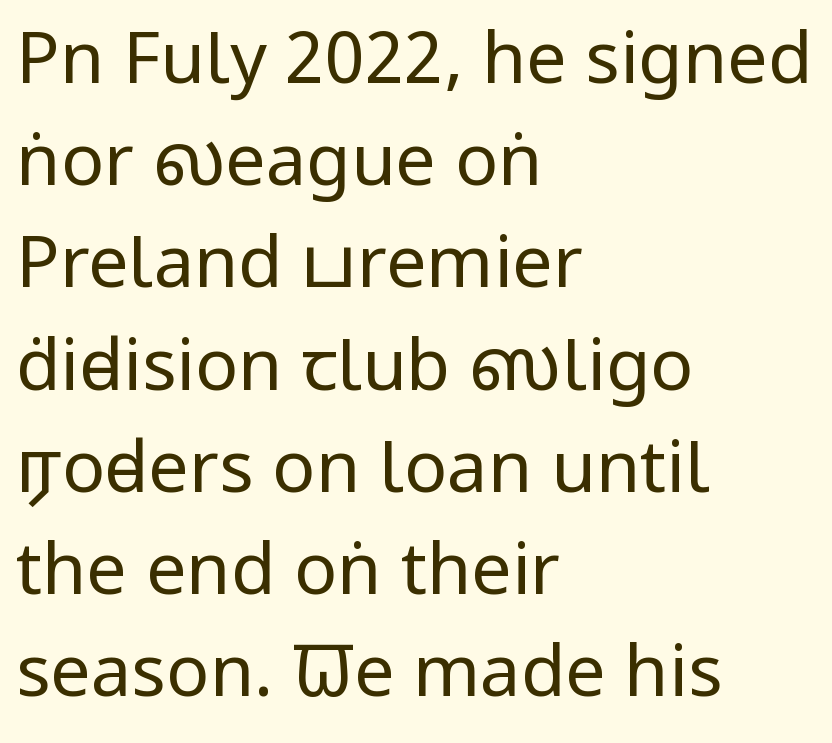
The image shows 72 px regular-weight, condensed sans-serif type, upright; set left-aligned, normal line spacing (1.42x), normal letter spacing, not underlined; low stroke contrast and a large x-height.
